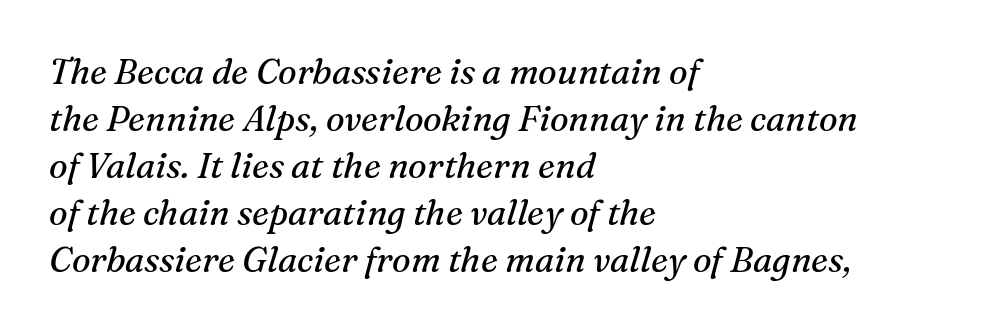
{"serif": "yes", "italic": "yes", "lean": "right", "slant_degrees": 16, "bold": "no", "weight": "regular", "width": "normal", "stroke_contrast": "medium", "x_height": "medium", "monospaced": "no", "underline": "no", "align": "left", "line_spacing": "normal", "line_spacing_ratio": 1.34, "letter_spacing": "normal", "letter_spacing_em": 0.0, "glyph_px": 35}
